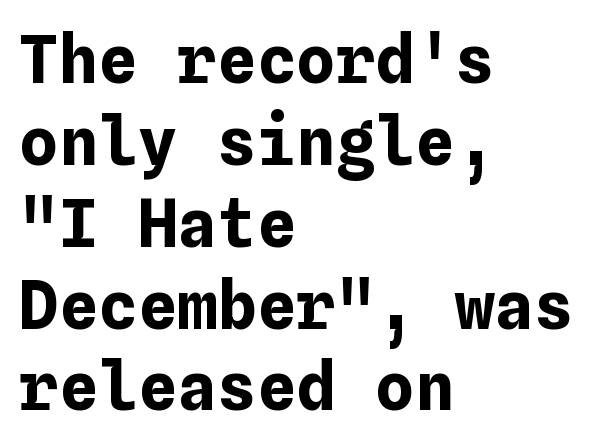
Q: Is the text bold? A: Yes.
Q: Is the text italic (slanted)? A: No, it is upright.
Q: Is the text underlined? A: No.
Q: How is the paragraph aligned? A: Left-aligned.
Q: Is the spacing between letters normal or unusually wide? A: Normal.
Q: Width (condensed, normal, or wide)? A: Normal.
Q: Stroke contrast? A: Low.
Q: x-height? A: Medium.
